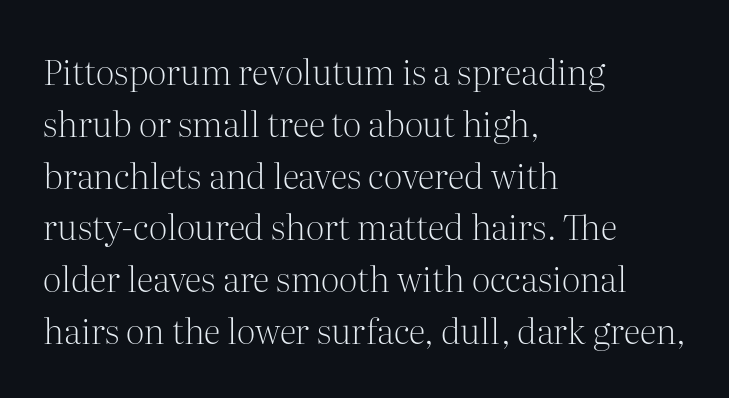
Nope, not italic — everything's standing straight. Font category for this specimen: serif. Interline gaps are of average width in this sample. Default kerning and tracking; the words read as compact shapes.
